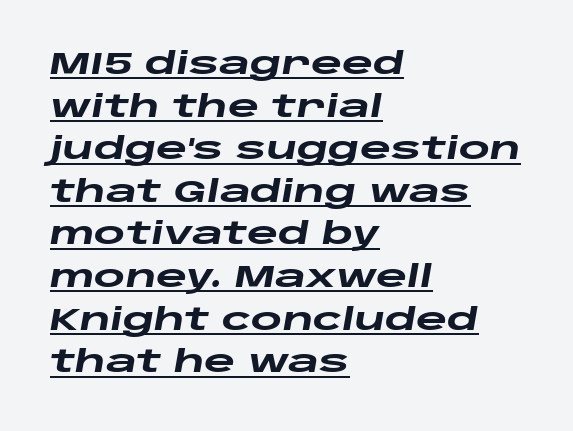
Q: Is the text bold? A: Yes.
Q: Is the text italic (slanted)? A: Yes, it leans right by about 10 degrees.
Q: Is the text underlined? A: Yes.
Q: How is the paragraph aligned? A: Left-aligned.
Q: Is the spacing between letters normal or unusually wide? A: Normal.
Q: Is the spacing between lines tight, normal or loose? A: Normal.
Q: Width (condensed, normal, or wide)? A: Wide.
Q: Stroke contrast? A: Low.
Q: x-height? A: Large.
Q: Monospaced? A: No.
